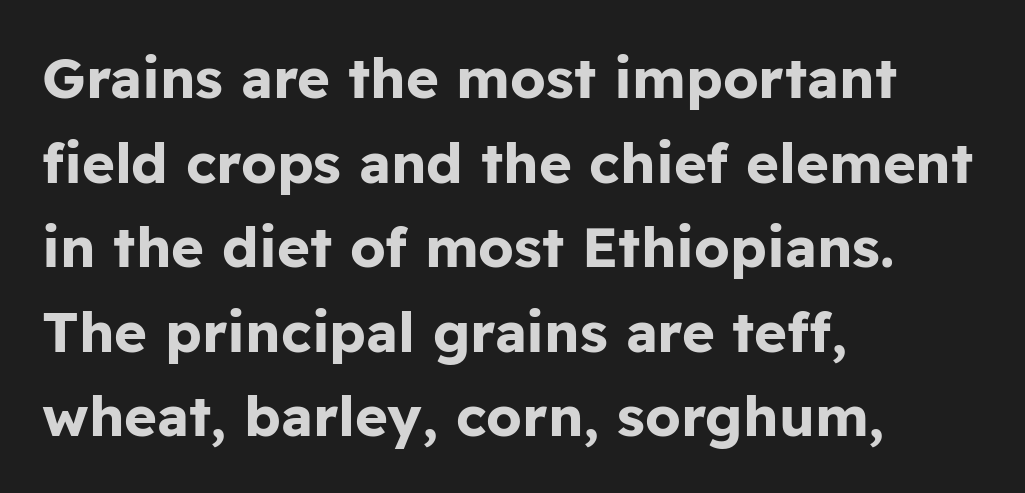
The image shows 56 px bold sans-serif type, upright; set left-aligned, normal line spacing (1.51x), normal letter spacing, not underlined; low stroke contrast and a medium x-height.
